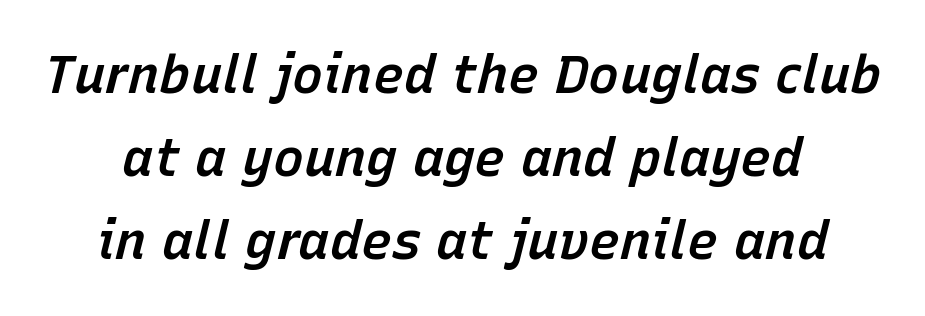
Q: Is the text bold? A: Semi-bold.
Q: Is the text italic (slanted)? A: Yes, it leans right by about 15 degrees.
Q: Is the text underlined? A: No.
Q: Is the spacing between letters normal or unusually wide? A: Normal.
Q: Is the spacing between lines tight, normal or loose? A: Normal.
Q: Width (condensed, normal, or wide)? A: Normal.
Q: Stroke contrast? A: Low.
Q: x-height? A: Medium.
Q: Monospaced? A: No.
